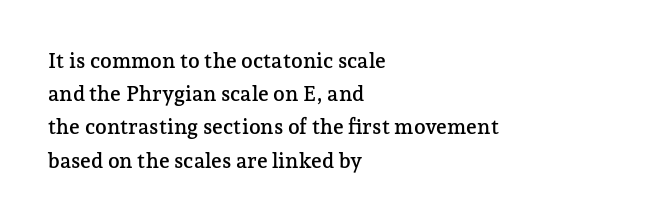
The image shows 21 px text type, upright; set left-aligned, normal line spacing (1.58x), normal letter spacing, not underlined.
